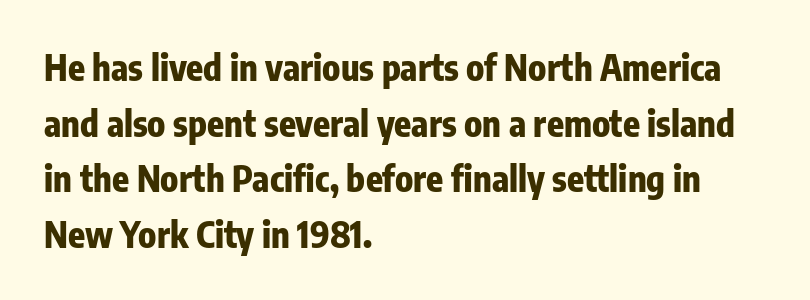
The image shows 35 px heavy, condensed sans-serif type, upright; set left-aligned, normal line spacing (1.59x), normal letter spacing, not underlined; low stroke contrast and a medium x-height.
